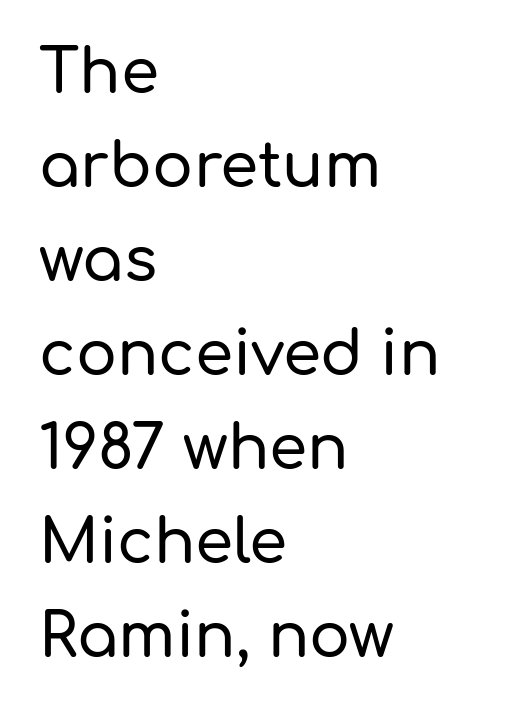
{"serif": "no", "italic": "no", "width": "normal", "stroke_contrast": "low", "x_height": "medium", "monospaced": "no", "underline": "no", "align": "left", "line_spacing": "normal", "line_spacing_ratio": 1.54, "letter_spacing": "normal", "letter_spacing_em": 0.0, "glyph_px": 61}
